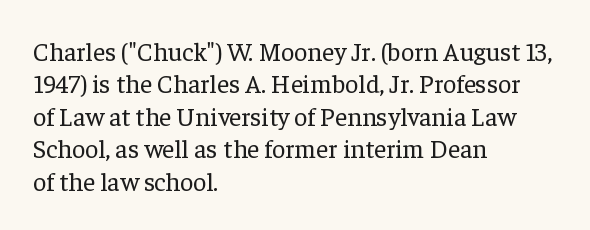
{"italic": "no", "bold": "no", "underline": "no", "align": "left", "line_spacing": "normal", "line_spacing_ratio": 1.25, "letter_spacing": "normal", "letter_spacing_em": 0.0, "glyph_px": 26}
